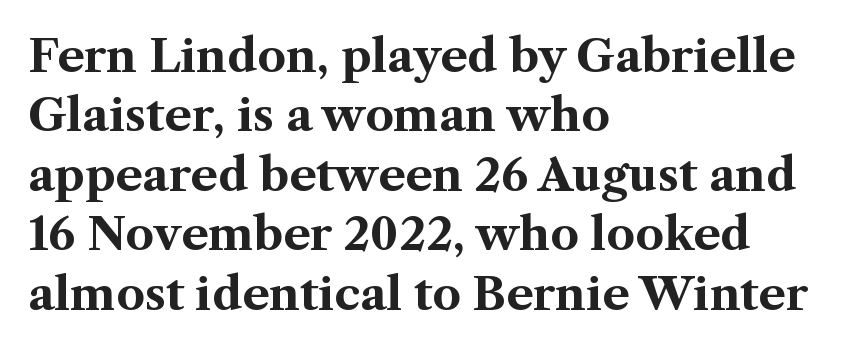
The axis of the letterforms is exactly vertical. Examine the stroke ends and you'll spot serifs. Its strokes are broad and dark, the hallmark of bold type. The rendering keeps characters at their native spacing. This rendering uses left alignment, leaving the right contour irregular. Words float on clear page, feet unadorned.
